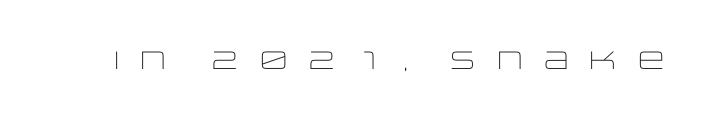
{"italic": "no", "bold": "no", "underline": "no", "letter_spacing": "wide", "letter_spacing_em": 0.38, "glyph_px": 25}
